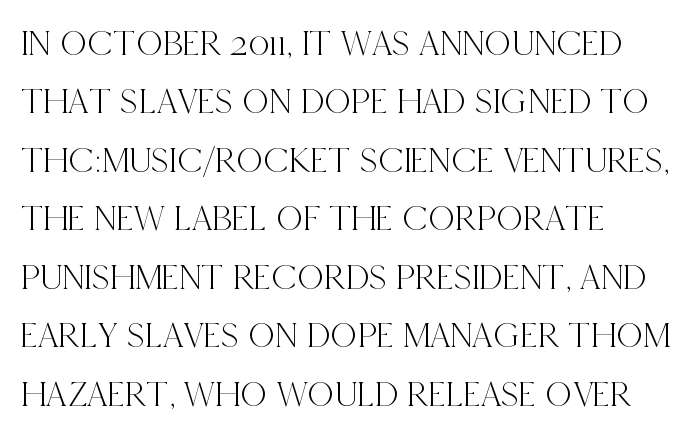
A serif font was chosen for this passage. The typography opts for an upright posture over an oblique one. The area under the type is left untouched. The line-height multiplier appears to be the usual default. Is the letter spacing exaggerated? No — it looks like the ordinary default.
